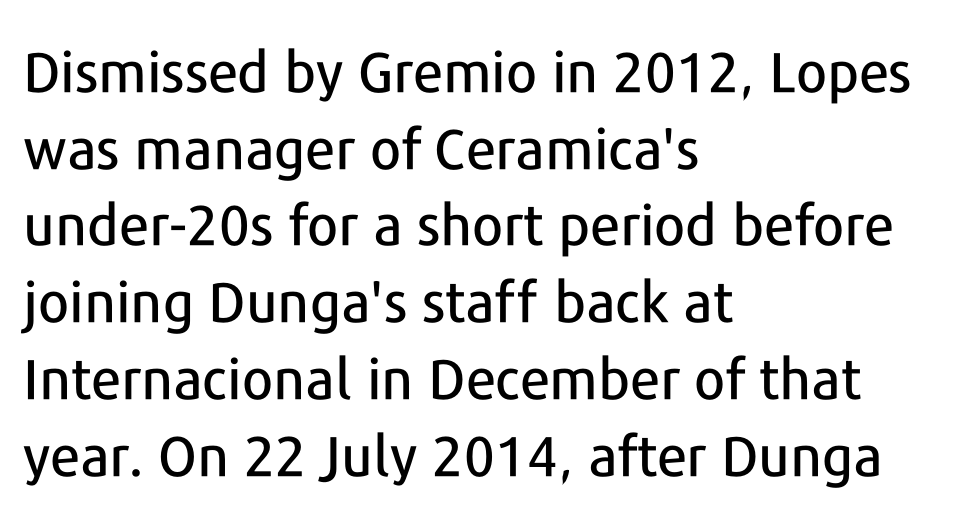
The image shows 56 px sans-serif type, upright; set left-aligned, normal line spacing (1.37x), normal letter spacing, not underlined; low stroke contrast and a medium x-height.
